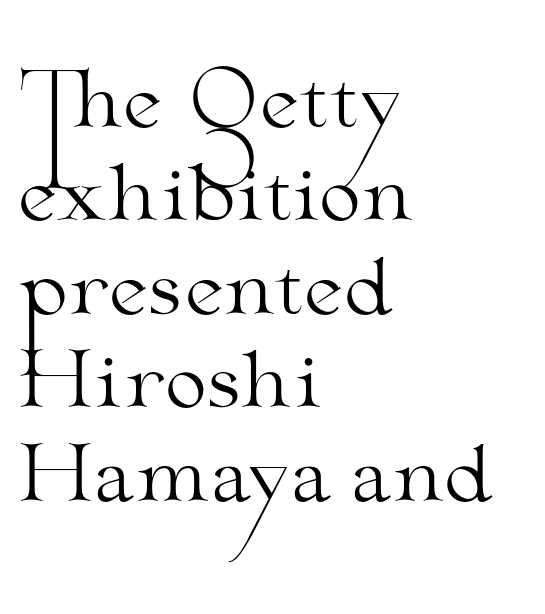
Q: Is the text bold? A: No.
Q: Is the text italic (slanted)? A: No, it is upright.
Q: Is the typeface a serif or a sans-serif typeface? A: Serif.
Q: Is the text underlined? A: No.
Q: How is the paragraph aligned? A: Left-aligned.
Q: Is the spacing between letters normal or unusually wide? A: Normal.
Q: Width (condensed, normal, or wide)? A: Wide.
Q: Stroke contrast? A: Medium.
Q: x-height? A: Small.
Q: Monospaced? A: No.
